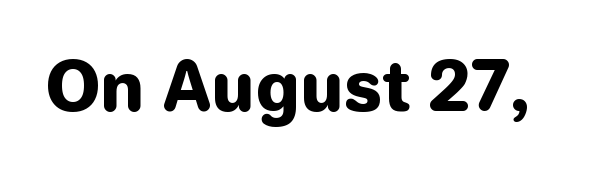
Q: Is the text bold? A: Yes.
Q: Is the text italic (slanted)? A: No, it is upright.
Q: Is the typeface a serif or a sans-serif typeface? A: Sans-serif.
Q: Is the text underlined? A: No.
Q: Is the spacing between letters normal or unusually wide? A: Normal.
Q: Width (condensed, normal, or wide)? A: Normal.
Q: Stroke contrast? A: Low.
Q: x-height? A: Medium.
Q: Monospaced? A: No.
